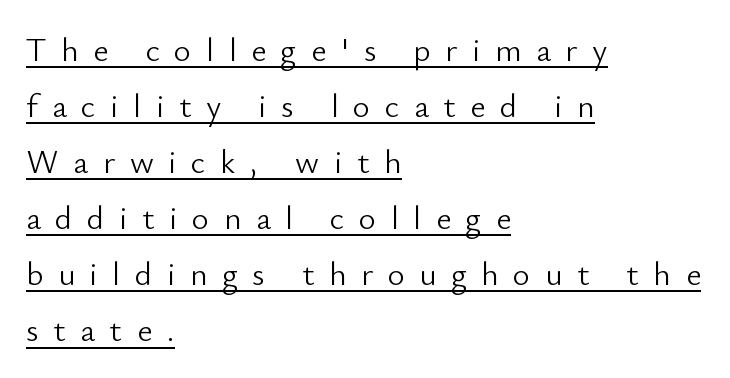
Reading down the column, the eye jumps a familiar distance to each next line. This sample is left-justified, so line endings fall wherever the words run out. Each letter keeps its own natural width here, so spacing adapts to shape. Characters remain perfectly vertical along every line.
